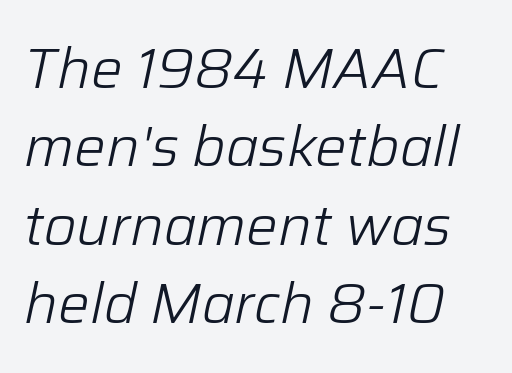
The tracking reads as untouched default to a designer's eye. When letters slant like this, we call the style italic. No word sits above an underline. How would I describe the line gaps? Plain and ordinary.
